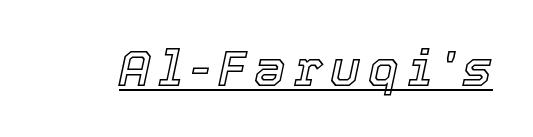
Q: Is the text italic (slanted)? A: Yes, it leans right by about 12 degrees.
Q: Is the text underlined? A: Yes.
Q: Width (condensed, normal, or wide)? A: Normal.
Q: x-height? A: Medium.
Q: Monospaced? A: No.
